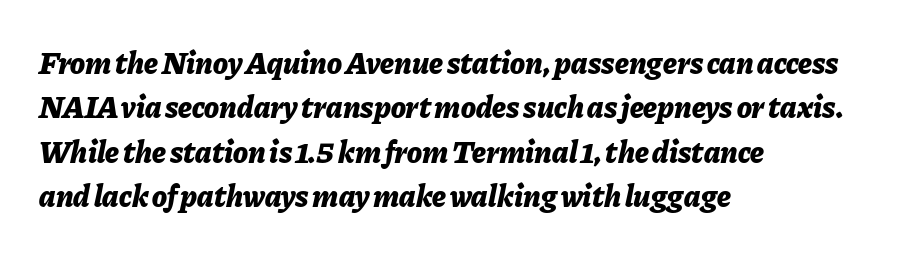
The image shows 31 px bold type, italic (leaning right); set left-aligned, normal line spacing (1.43x), normal letter spacing, not underlined; low stroke contrast and a medium x-height.
